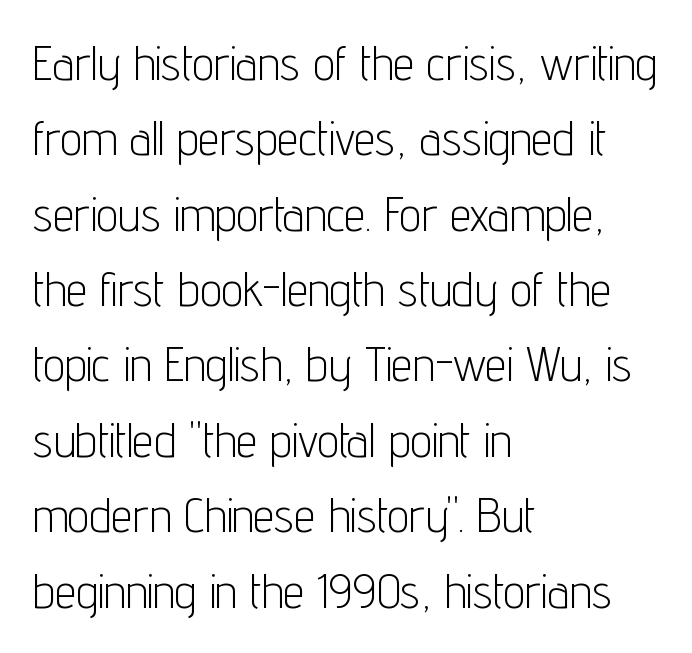
{"serif": "no", "italic": "no", "bold": "no", "weight": "light", "width": "condensed", "stroke_contrast": "low", "x_height": "medium", "monospaced": "no", "underline": "no", "align": "left", "line_spacing": "normal", "line_spacing_ratio": 1.57, "letter_spacing": "normal", "letter_spacing_em": 0.0, "glyph_px": 48}
